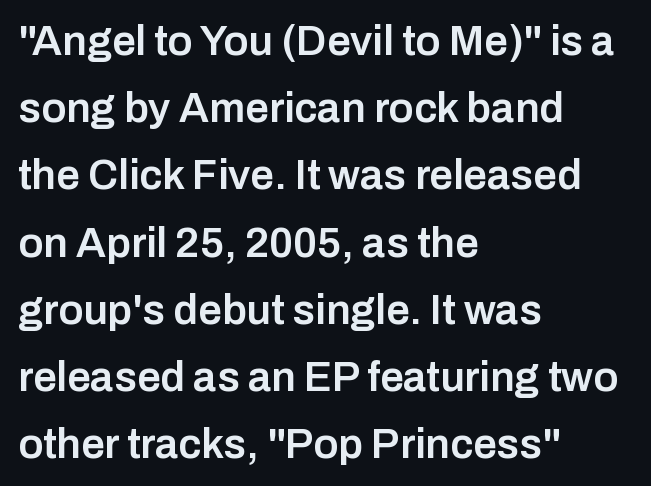
The image shows 42 px semibold sans-serif type, upright; set left-aligned, normal line spacing (1.6x), normal letter spacing, not underlined; low stroke contrast and a medium x-height.
